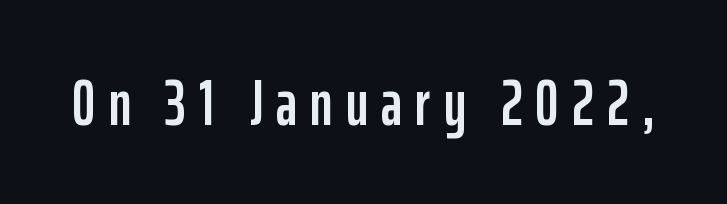
Check the space under the baseline: it is left empty. Typographically, this falls in the sans-serif category. Designer's note — italics off, roman on. Varying glyph widths throughout — classic text-font behaviour.
